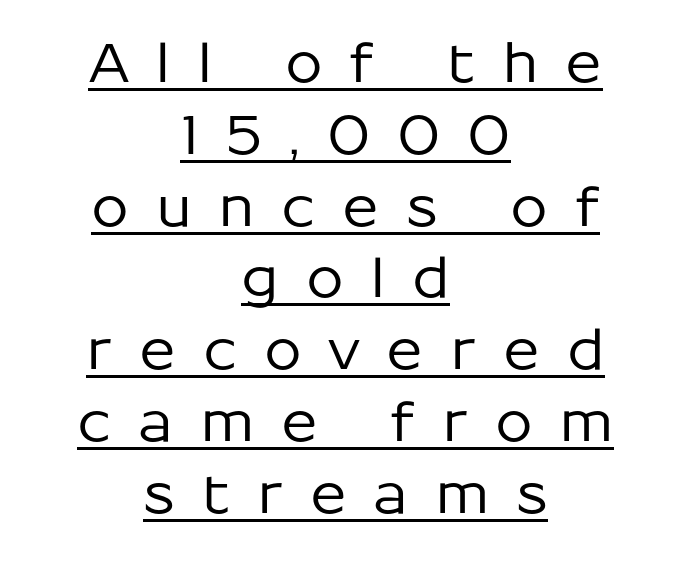
The image shows 54 px sans-serif type, upright; set centered, normal line spacing (1.33x), unusually wide letter spacing (+0.49 em), underlined; low stroke contrast and a medium x-height.
